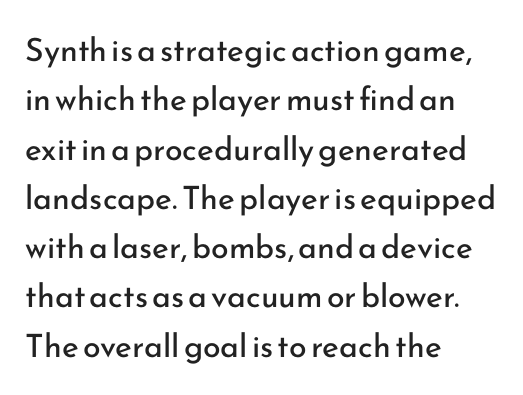
Q: Is the text bold? A: No.
Q: Is the text italic (slanted)? A: No, it is upright.
Q: Is the typeface a serif or a sans-serif typeface? A: Sans-serif.
Q: Is the text underlined? A: No.
Q: How is the paragraph aligned? A: Left-aligned.
Q: Is the spacing between letters normal or unusually wide? A: Normal.
Q: Is the spacing between lines tight, normal or loose? A: Normal.
Q: Width (condensed, normal, or wide)? A: Normal.
Q: Stroke contrast? A: Low.
Q: x-height? A: Small.
Q: Monospaced? A: No.
